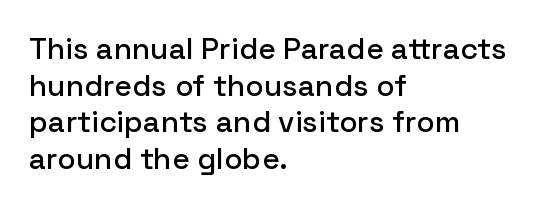
{"serif": "no", "italic": "no", "width": "normal", "stroke_contrast": "low", "x_height": "medium", "monospaced": "no", "underline": "no", "align": "left", "line_spacing_ratio": 1.22, "letter_spacing": "normal", "letter_spacing_em": 0.0, "glyph_px": 30}
